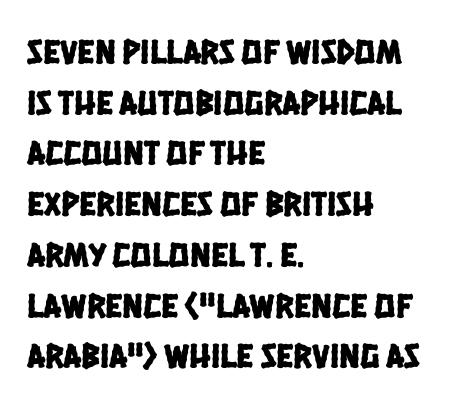
The image shows 35 px condensed sans-serif type; set left-aligned, normal line spacing (1.45x), normal letter spacing, not underlined; low stroke contrast and a large x-height.
